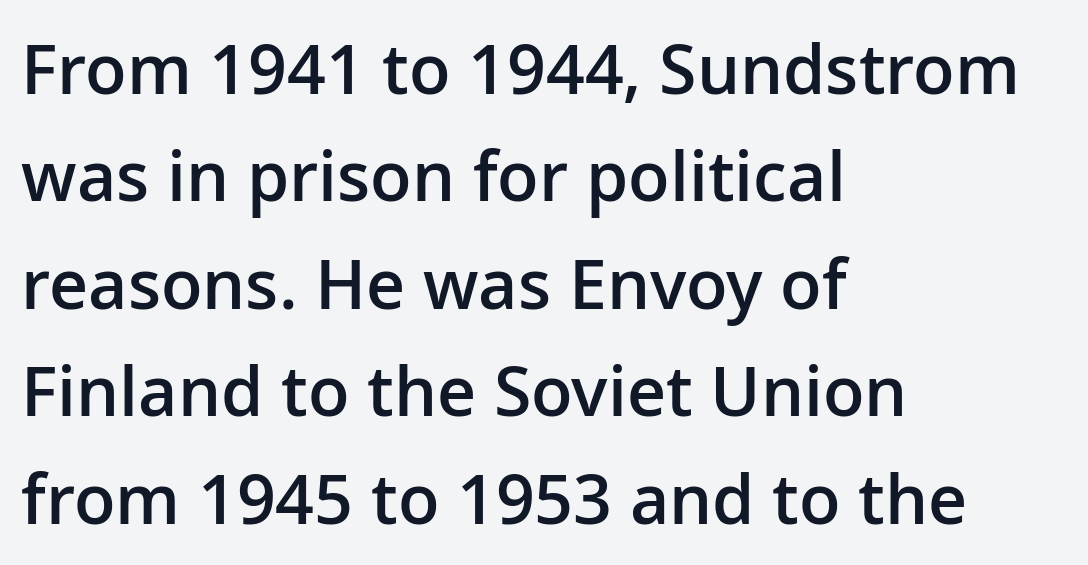
The image shows 68 px semibold sans-serif type, upright; set left-aligned, normal line spacing (1.58x), normal letter spacing, not underlined; low stroke contrast and a medium x-height.
